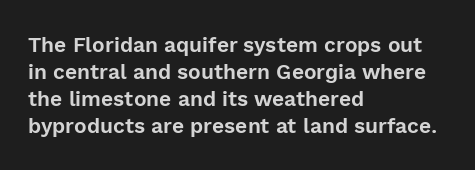
The image shows 21 px text type, upright; set left-aligned, normal line spacing (1.29x), normal letter spacing, not underlined.
